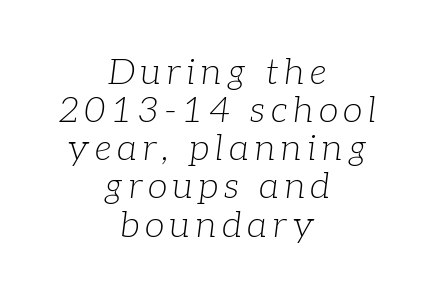
The image shows 36 px light serif type, italic (leaning right); set centered, tight line spacing (1.06x), not underlined; low stroke contrast and a medium x-height.
